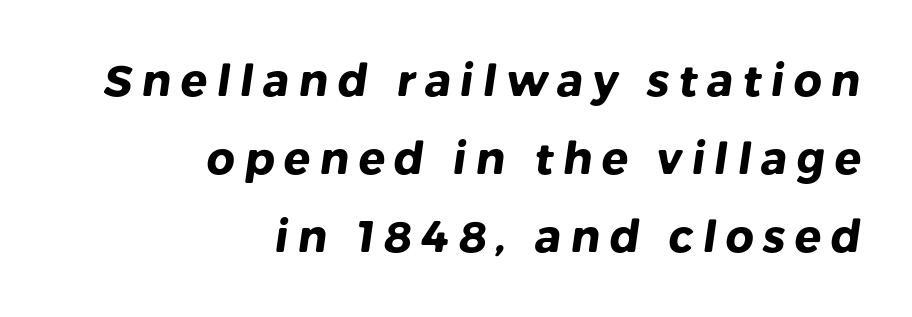
Q: Is the text bold? A: Yes.
Q: Is the typeface a serif or a sans-serif typeface? A: Sans-serif.
Q: Is the text underlined? A: No.
Q: How is the paragraph aligned? A: Right-aligned.
Q: Is the spacing between letters normal or unusually wide? A: Unusually wide.
Q: Width (condensed, normal, or wide)? A: Normal.
Q: Stroke contrast? A: Low.
Q: x-height? A: Medium.
Q: Monospaced? A: No.
